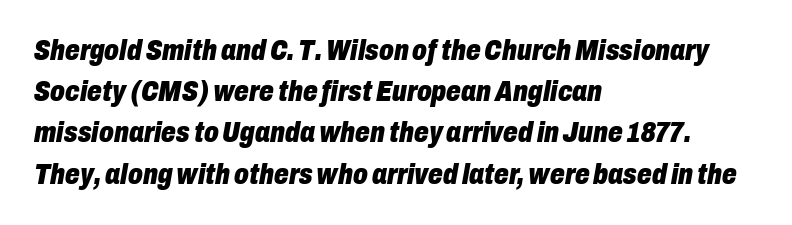
Q: Is the text bold? A: Yes.
Q: Is the text italic (slanted)? A: Yes, it leans right by about 10 degrees.
Q: Is the text underlined? A: No.
Q: How is the paragraph aligned? A: Left-aligned.
Q: Is the spacing between letters normal or unusually wide? A: Normal.
Q: Is the spacing between lines tight, normal or loose? A: Normal.
Q: Width (condensed, normal, or wide)? A: Condensed.
Q: Stroke contrast? A: Low.
Q: x-height? A: Medium.
Q: Monospaced? A: No.
